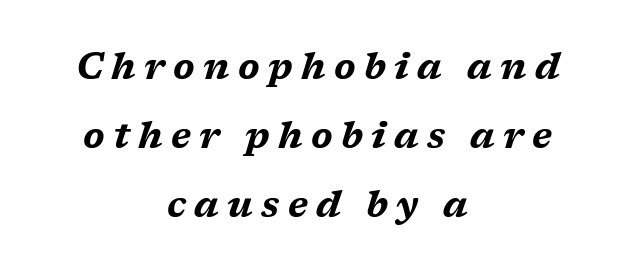
Q: Is the text bold? A: Yes.
Q: Is the text italic (slanted)? A: Yes, it leans right by about 17 degrees.
Q: Is the text underlined? A: No.
Q: How is the paragraph aligned? A: Centered.
Q: Is the spacing between letters normal or unusually wide? A: Unusually wide.
Q: Is the spacing between lines tight, normal or loose? A: Loose.
Q: Width (condensed, normal, or wide)? A: Wide.
Q: Stroke contrast? A: Medium.
Q: x-height? A: Medium.
Q: Monospaced? A: No.
